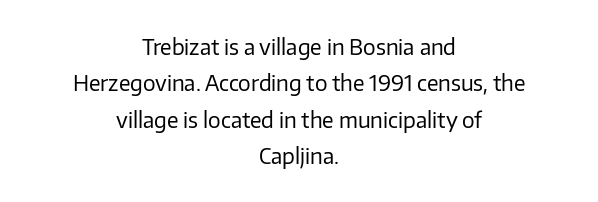
Letter spacing: default. Horizontally, the lines are justified to the midpoint only. Designer's note — italics off, roman on. This is not heavy type; no bold has been used.
